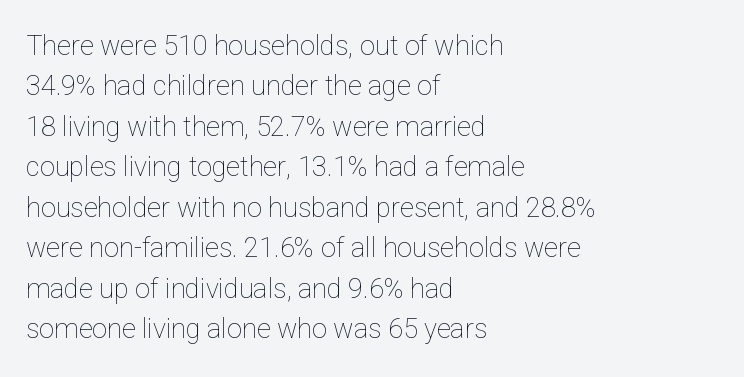
The passage shown stacks its lines at a standard gap. Students, note that the glyphs here touch the page at normal intervals. This reads as an unemphasized weight, regular at the heaviest. Typeset ragged right — the left edge is the straight one. No italicization has been applied; the sample stays upright.
